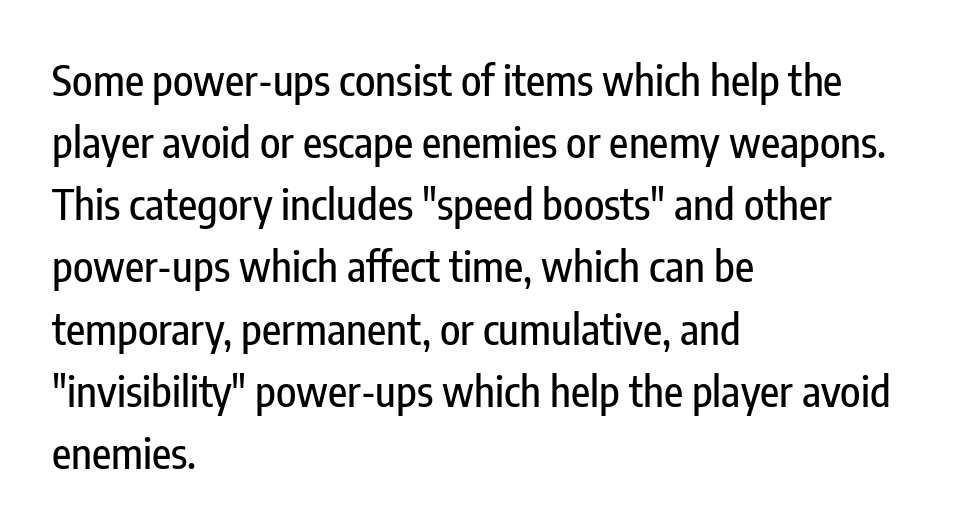
Q: Is the text italic (slanted)? A: No, it is upright.
Q: Is the typeface a serif or a sans-serif typeface? A: Sans-serif.
Q: Is the text underlined? A: No.
Q: How is the paragraph aligned? A: Left-aligned.
Q: Is the spacing between letters normal or unusually wide? A: Normal.
Q: Is the spacing between lines tight, normal or loose? A: Normal.
Q: Width (condensed, normal, or wide)? A: Condensed.
Q: Stroke contrast? A: Low.
Q: x-height? A: Medium.
Q: Monospaced? A: No.
